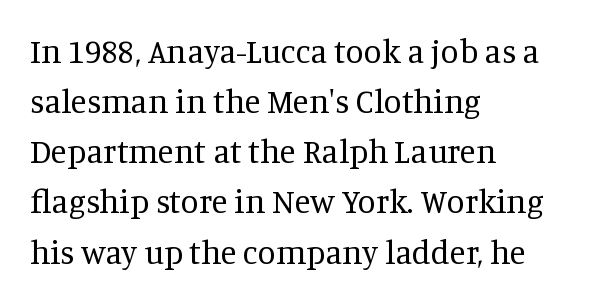
Q: Is the text bold? A: No.
Q: Is the text italic (slanted)? A: No, it is upright.
Q: Is the typeface a serif or a sans-serif typeface? A: Serif.
Q: Is the text underlined? A: No.
Q: How is the paragraph aligned? A: Left-aligned.
Q: Is the spacing between letters normal or unusually wide? A: Normal.
Q: Is the spacing between lines tight, normal or loose? A: Normal.
Q: Width (condensed, normal, or wide)? A: Normal.
Q: Stroke contrast? A: Medium.
Q: x-height? A: Large.
Q: Monospaced? A: No.
